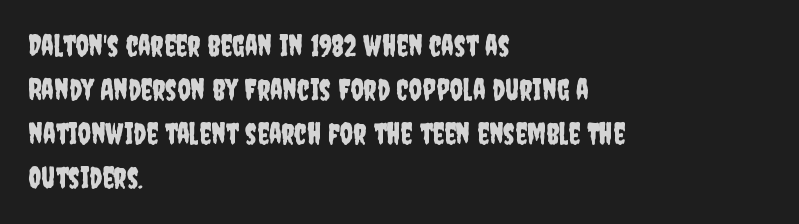
Each row of text sits above clean, open space. Here the glyphs are tracked normally, forming tight word shapes. Looks like regular typesetting: each glyph gets only the width it needs. These lines stack with their left ends in a neat column. This is sans-serif lettering, the kind often seen on screens and signage. This is roman type, the default non-slanted kind.
